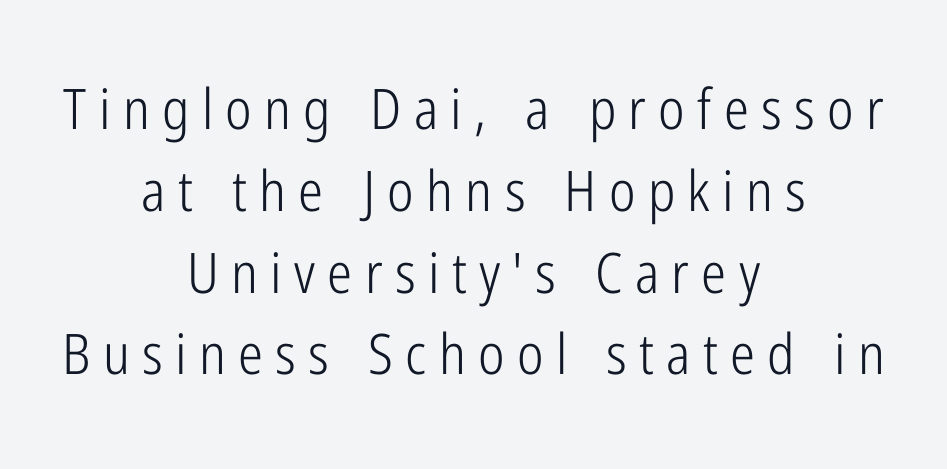
{"serif": "no", "italic": "no", "bold": "no", "weight": "light", "width": "condensed", "stroke_contrast": "low", "x_height": "medium", "monospaced": "no", "underline": "no", "align": "center", "line_spacing": "normal", "line_spacing_ratio": 1.46, "letter_spacing": "wide", "letter_spacing_em": 0.22, "glyph_px": 56}
